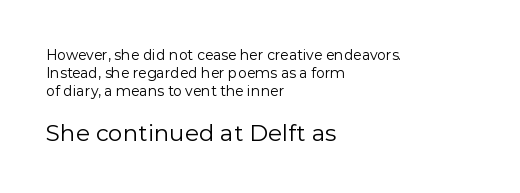
The image shows 23 px text type, upright; set left-aligned, normal line spacing (1.27x), normal letter spacing, not underlined; the second (bottom) block is 1.64x larger.
